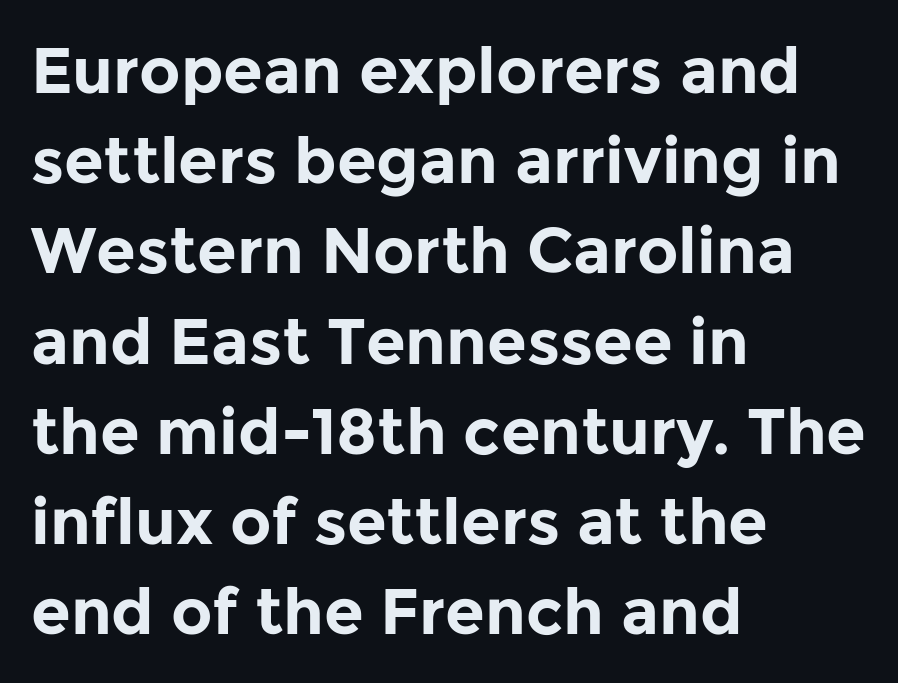
{"serif": "no", "italic": "no", "bold": "yes", "weight": "bold", "width": "normal", "stroke_contrast": "low", "x_height": "medium", "monospaced": "no", "underline": "no", "align": "left", "line_spacing": "normal", "line_spacing_ratio": 1.41, "letter_spacing": "normal", "letter_spacing_em": 0.0, "glyph_px": 64}
